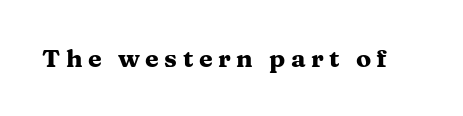
Q: Is the text bold? A: Yes.
Q: Is the text italic (slanted)? A: No, it is upright.
Q: Is the text underlined? A: No.
Q: Is the spacing between letters normal or unusually wide? A: Unusually wide.
